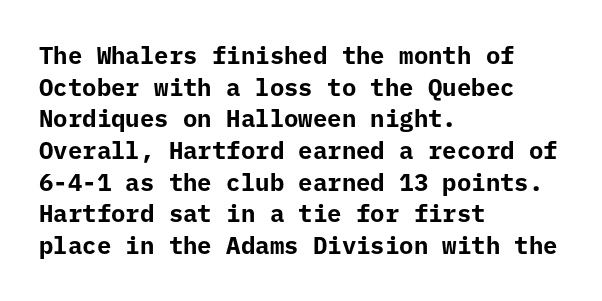
The image shows 24 px bold type, upright; set left-aligned, normal line spacing (1.32x), normal letter spacing, not underlined.
